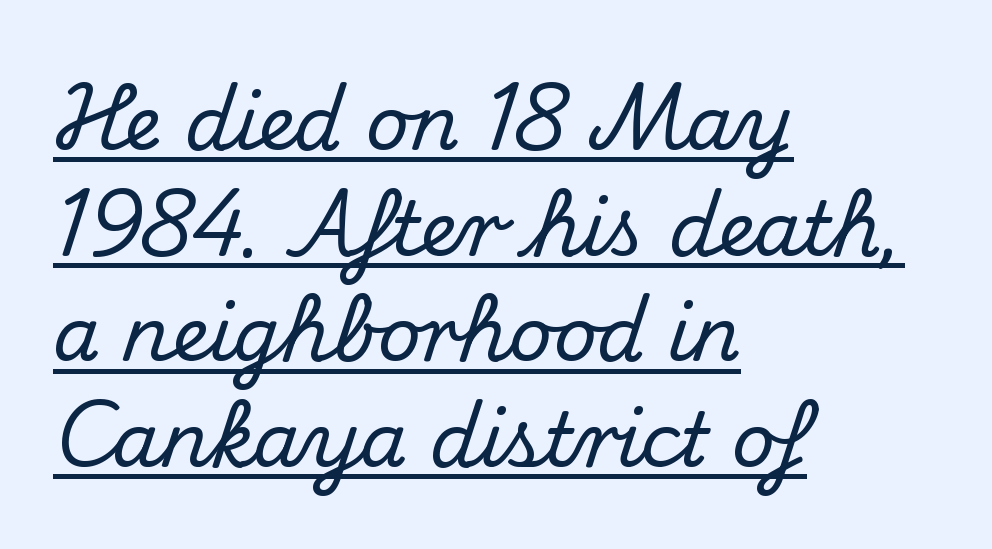
{"serif": "yes", "width": "normal", "stroke_contrast": "medium", "x_height": "small", "monospaced": "no", "underline": "yes", "align": "left", "line_spacing": "normal", "line_spacing_ratio": 1.41, "letter_spacing": "normal", "letter_spacing_em": 0.0, "glyph_px": 75}
